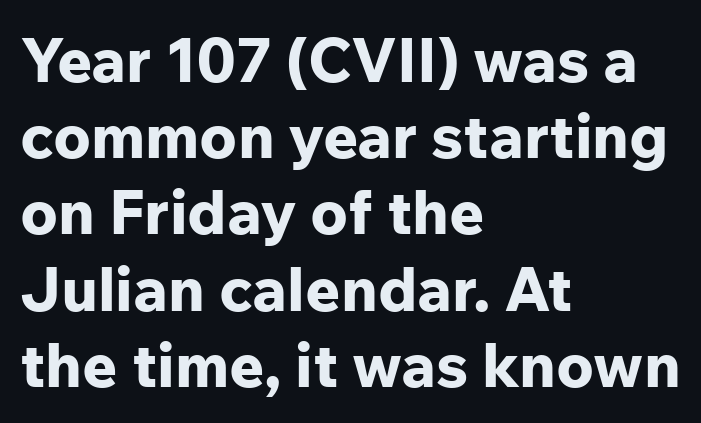
{"serif": "no", "italic": "no", "bold": "yes", "weight": "bold", "width": "normal", "stroke_contrast": "low", "x_height": "medium", "monospaced": "no", "underline": "no", "align": "left", "line_spacing": "normal", "line_spacing_ratio": 1.25, "letter_spacing": "normal", "letter_spacing_em": 0.0, "glyph_px": 61}
